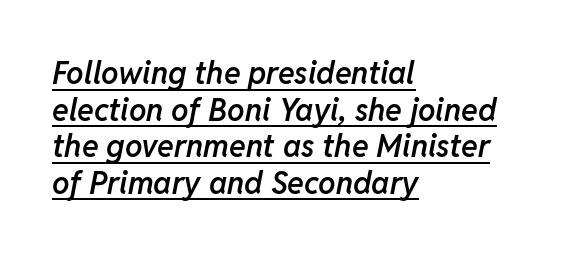
{"italic": "yes", "lean": "right", "slant_degrees": 11, "bold": "semi", "weight": "semibold", "width": "normal", "stroke_contrast": "low", "x_height": "medium", "monospaced": "no", "underline": "yes", "align": "left", "line_spacing_ratio": 1.18, "letter_spacing": "normal", "letter_spacing_em": 0.0, "glyph_px": 31}
